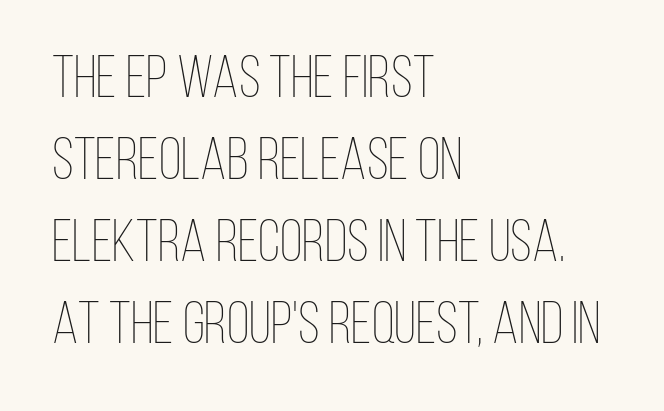
{"italic": "no", "bold": "no", "weight": "thin", "width": "condensed", "stroke_contrast": "low", "x_height": "large", "monospaced": "no", "underline": "no", "align": "left", "line_spacing": "normal", "line_spacing_ratio": 1.39, "letter_spacing": "normal", "letter_spacing_em": 0.0, "glyph_px": 59}
